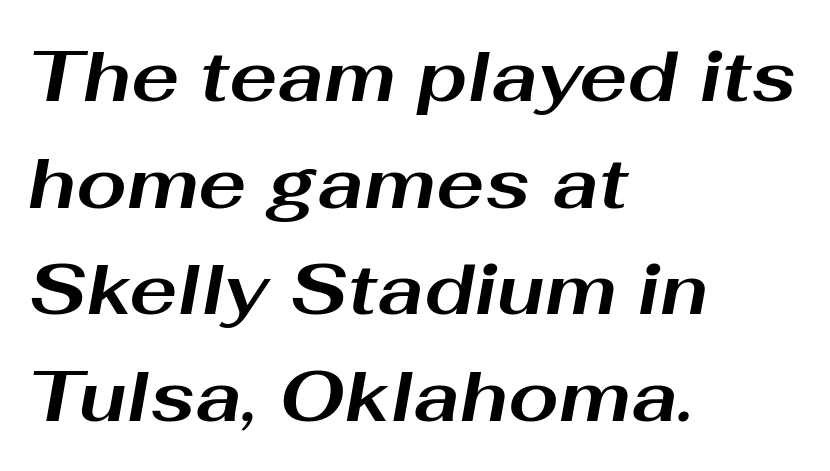
Is this a fixed-width face? No — the glyphs have proportional, varying widths. The block of text has a typical density, with ordinary space between rows. A clean baseline with only descenders dipping below it. Heavy, bold letterforms.
